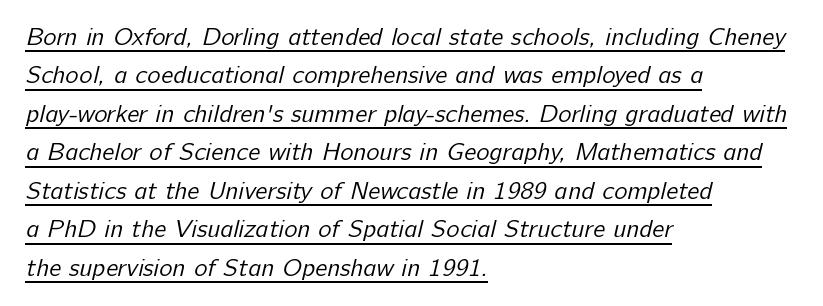
Reading down the block, your eye returns to a fixed left position each line. Each line of the rendering has a horizontal stroke beneath the glyphs. Interline gaps are of average width in this sample. The strokes carry an ordinary text weight at most.
